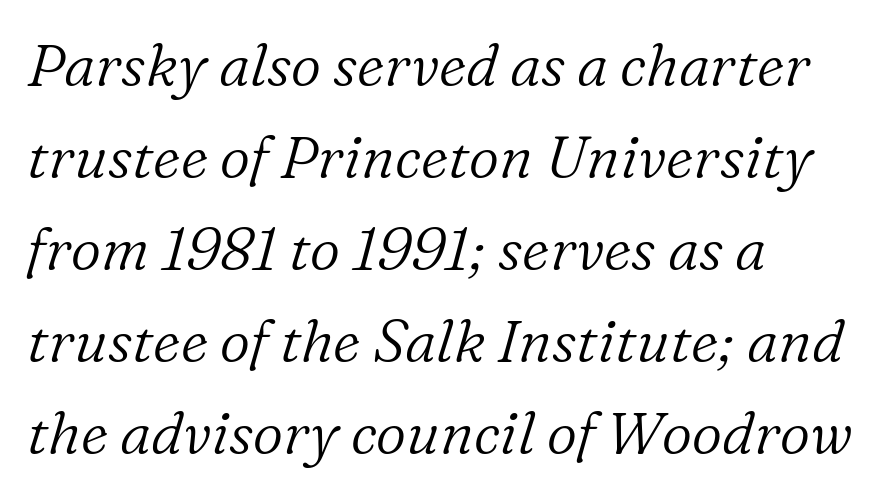
A typesetter would call this proportional, since set widths differ per character. Look at the bottom of the vertical strokes: they flare into serifs here. The specimen reads as italic at a glance. Layout note: lines flush left. The designer left line spacing at the default. What stands out about the letter spacing? Nothing — it is the standard amount.
